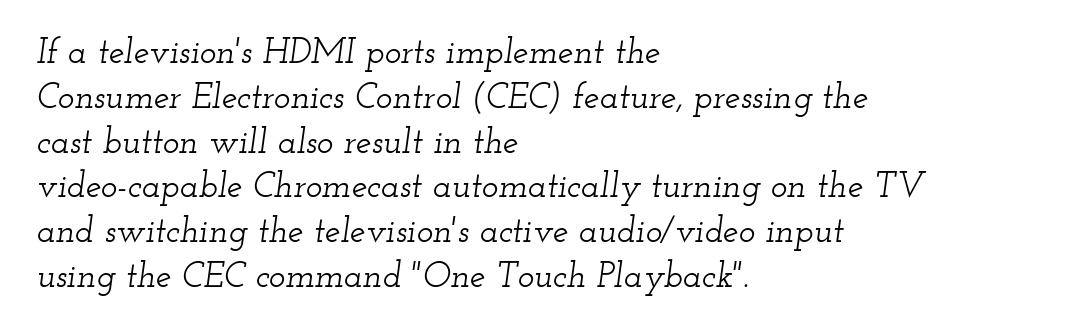
Q: Is the text italic (slanted)? A: Yes, it leans right by about 12 degrees.
Q: Is the typeface a serif or a sans-serif typeface? A: Serif.
Q: Is the text underlined? A: No.
Q: How is the paragraph aligned? A: Left-aligned.
Q: Is the spacing between letters normal or unusually wide? A: Normal.
Q: Is the spacing between lines tight, normal or loose? A: Normal.
Q: Width (condensed, normal, or wide)? A: Wide.
Q: Stroke contrast? A: Low.
Q: x-height? A: Small.
Q: Monospaced? A: No.
